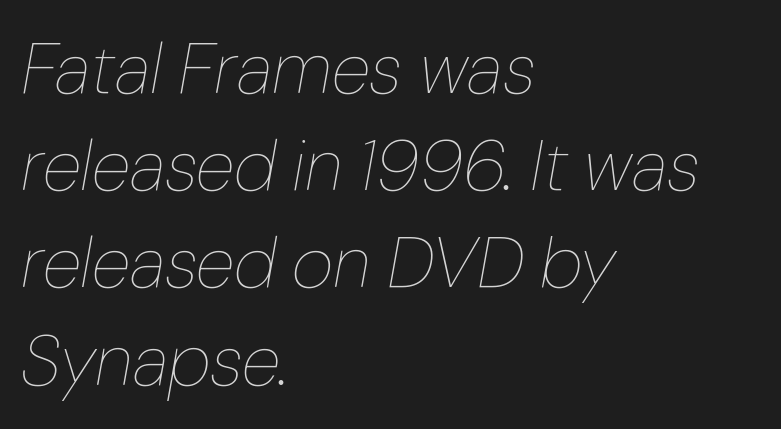
The image shows 72 px thin type, italic (leaning right); set left-aligned, normal line spacing (1.35x), normal letter spacing, not underlined; low stroke contrast and a medium x-height.
